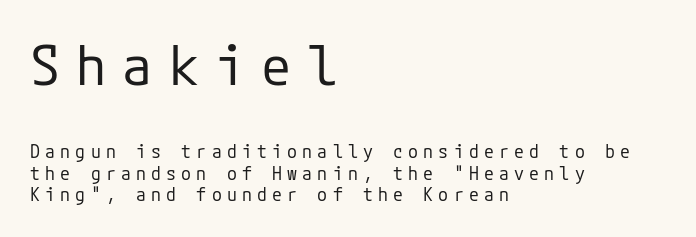
{"serif": "no", "italic": "no", "bold": "no", "weight": "regular", "width": "normal", "stroke_contrast": "low", "x_height": "medium", "underline": "no", "align": "left", "line_spacing_ratio": 1.2, "letter_spacing": "wide", "letter_spacing_em": 0.29, "larger_block": "first", "size_ratio": 3.06, "glyph_px": 55}
